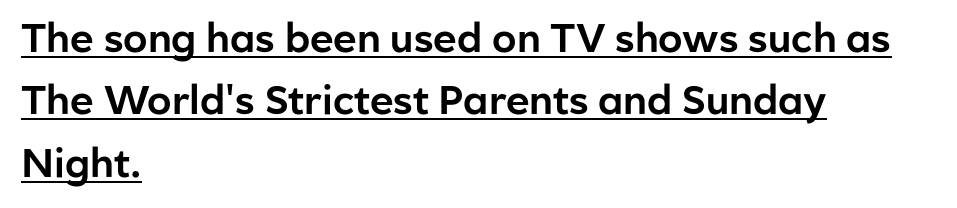
The image shows 40 px sans-serif type, upright; set left-aligned, normal line spacing (1.56x), normal letter spacing, underlined; low stroke contrast and a medium x-height.
